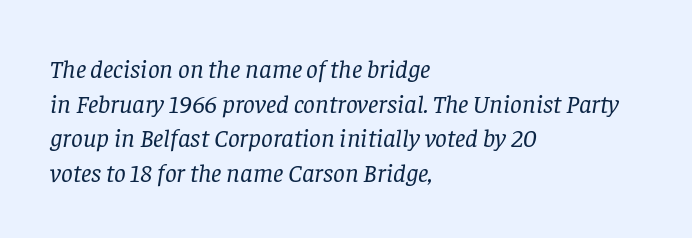
Q: Is the text bold? A: No.
Q: Is the text italic (slanted)? A: Yes, it leans right by about 8 degrees.
Q: Is the text underlined? A: No.
Q: How is the paragraph aligned? A: Left-aligned.
Q: Is the spacing between letters normal or unusually wide? A: Normal.
Q: Is the spacing between lines tight, normal or loose? A: Normal.
